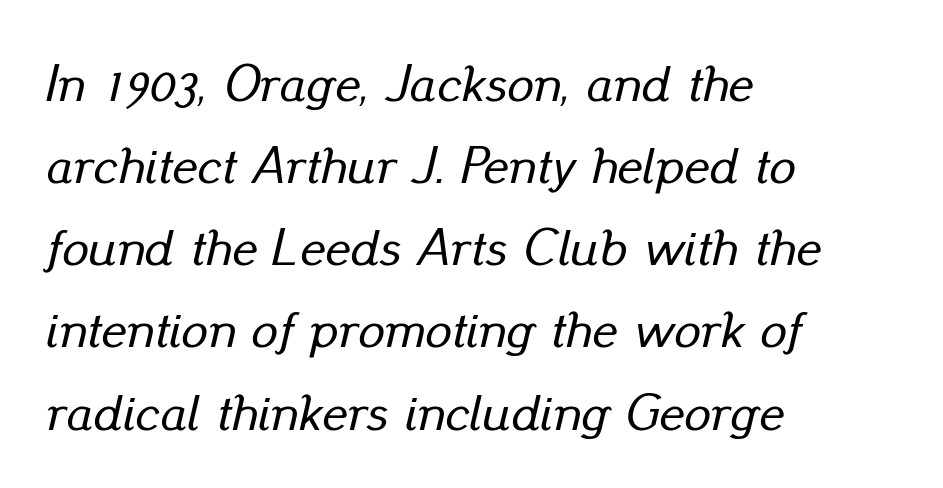
{"italic": "yes", "lean": "right", "slant_degrees": 13, "width": "normal", "stroke_contrast": "low", "x_height": "small", "monospaced": "no", "underline": "no", "align": "left", "line_spacing": "normal", "line_spacing_ratio": 1.55, "letter_spacing": "normal", "letter_spacing_em": 0.0, "glyph_px": 53}
